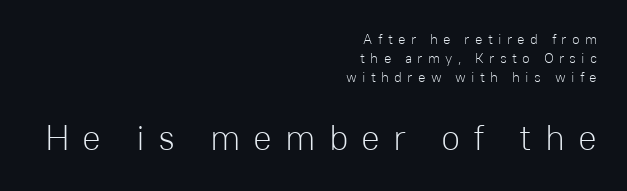
The image shows 35 px light sans-serif type, upright; set right-aligned, normal line spacing (1.36x), unusually wide letter spacing (+0.37 em), not underlined; the second (bottom) block is 2.5x larger; low stroke contrast and a medium x-height.
